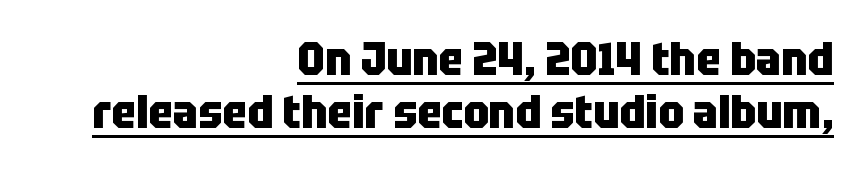
The image shows 46 px heavy, condensed sans-serif type, upright; set right-aligned, line spacing 1.16x, normal letter spacing, underlined; low stroke contrast and a large x-height.
